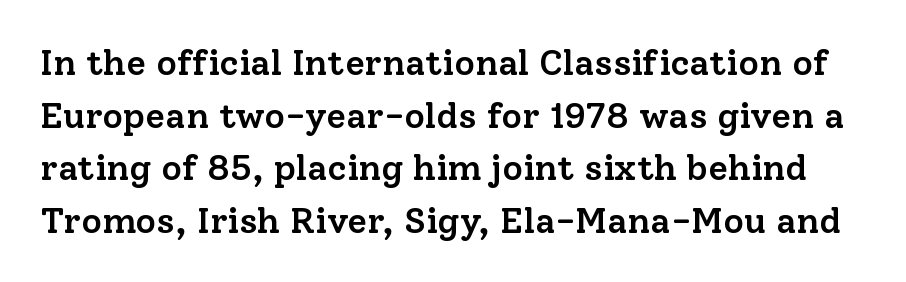
Q: Is the text bold? A: Semi-bold.
Q: Is the text italic (slanted)? A: No, it is upright.
Q: Is the typeface a serif or a sans-serif typeface? A: Serif.
Q: Is the text underlined? A: No.
Q: Is the spacing between letters normal or unusually wide? A: Normal.
Q: Is the spacing between lines tight, normal or loose? A: Normal.
Q: Width (condensed, normal, or wide)? A: Normal.
Q: Stroke contrast? A: Low.
Q: x-height? A: Medium.
Q: Monospaced? A: No.
